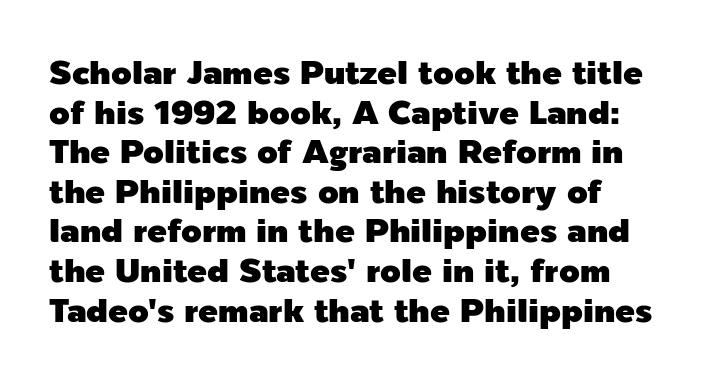
The setting favours the left margin, as ordinary paragraphs usually do. Short note: letters normally spaced. Observe the absence of serifs on each vertical stroke in this sample. The zone under the glyphs is completely vacant.
